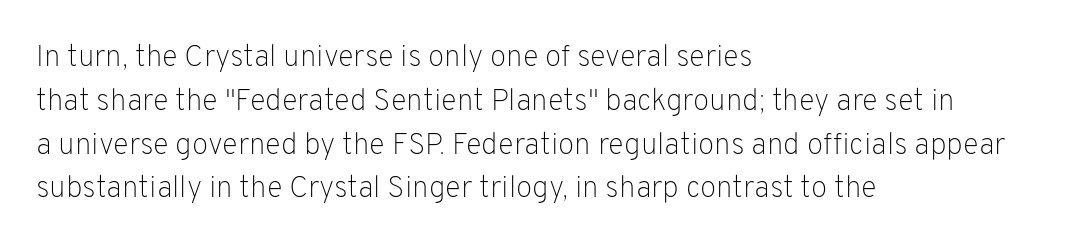
The letters stand upright; this is a roman face. The glyphs in this specimen are sans serif. Whoever set this chose a conventional vertical rhythm. Nothing unusual about the tracking: characters are spaced as the font intends. Alignment: flush left.
